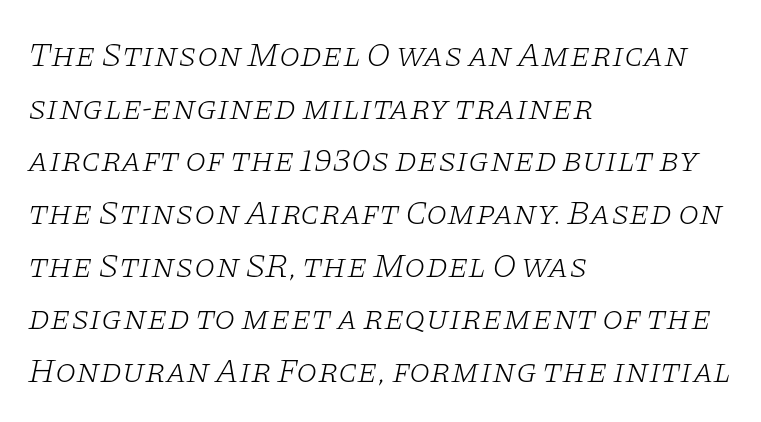
{"serif": "yes", "italic": "yes", "lean": "right", "slant_degrees": 11, "bold": "no", "weight": "light", "width": "wide", "stroke_contrast": "low", "x_height": "large", "monospaced": "no", "underline": "no", "align": "left", "line_spacing": "normal", "line_spacing_ratio": 1.55, "letter_spacing": "normal", "letter_spacing_em": 0.0, "glyph_px": 34}
